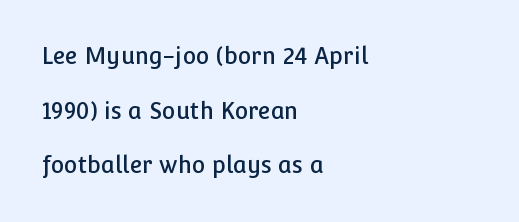
Q: Is the text italic (slanted)? A: No, it is upright.
Q: Is the text underlined? A: No.
Q: How is the paragraph aligned? A: Left-aligned.
Q: Is the spacing between letters normal or unusually wide? A: Normal.
Q: Is the spacing between lines tight, normal or loose? A: Loose.
